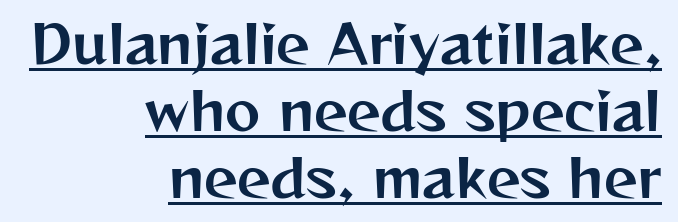
Q: Is the text italic (slanted)? A: No, it is upright.
Q: Is the typeface a serif or a sans-serif typeface? A: Sans-serif.
Q: Is the text underlined? A: Yes.
Q: How is the paragraph aligned? A: Right-aligned.
Q: Is the spacing between letters normal or unusually wide? A: Normal.
Q: Is the spacing between lines tight, normal or loose? A: Normal.
Q: Width (condensed, normal, or wide)? A: Normal.
Q: Stroke contrast? A: Medium.
Q: x-height? A: Medium.
Q: Monospaced? A: No.
